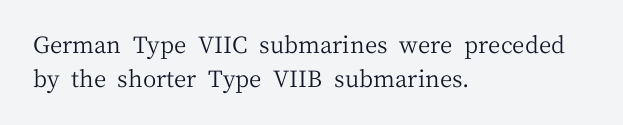
The image shows 23 px text type, upright; set left-aligned, normal line spacing (1.48x), normal letter spacing, not underlined.
